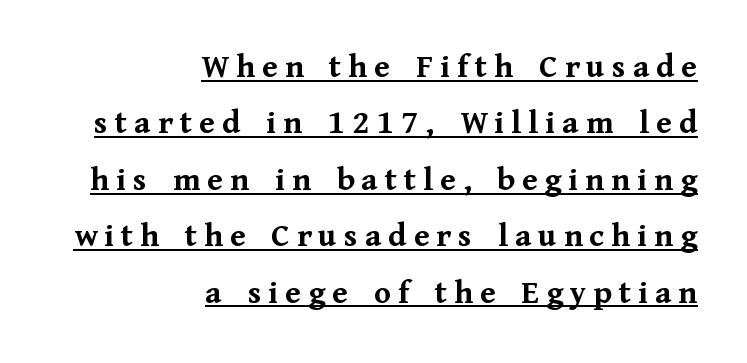
{"serif": "yes", "italic": "no", "bold": "yes", "weight": "semibold", "width": "normal", "stroke_contrast": "medium", "x_height": "medium", "monospaced": "no", "underline": "yes", "align": "right", "line_spacing": "normal", "line_spacing_ratio": 1.66, "letter_spacing": "wide", "letter_spacing_em": 0.21, "glyph_px": 34}
